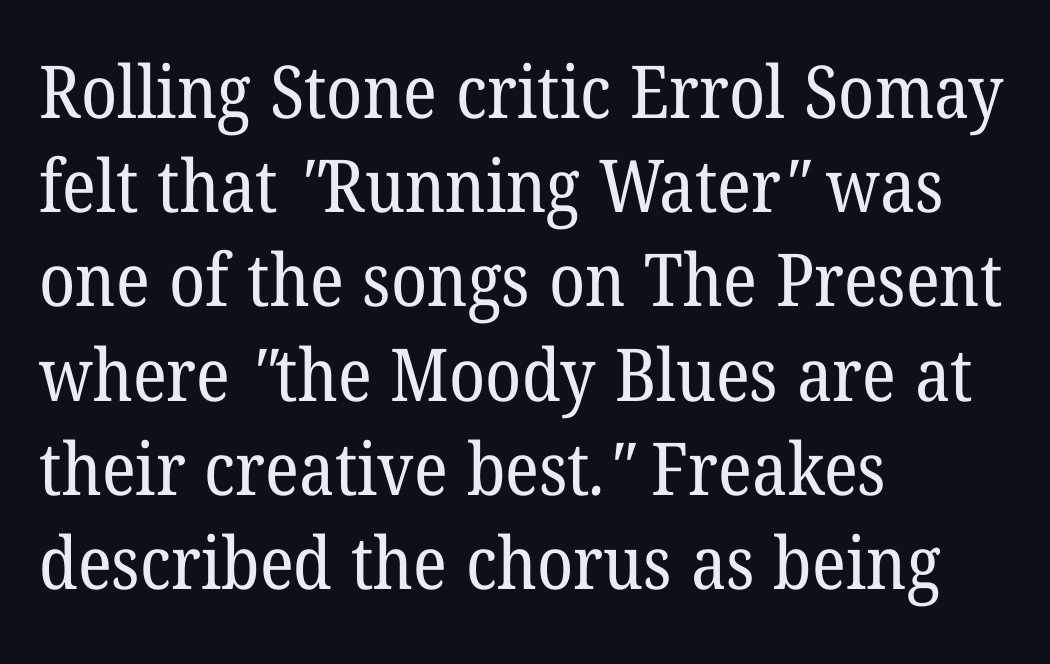
Q: Is the text bold? A: No.
Q: Is the typeface a serif or a sans-serif typeface? A: Serif.
Q: Is the text underlined? A: No.
Q: How is the paragraph aligned? A: Left-aligned.
Q: Is the spacing between letters normal or unusually wide? A: Normal.
Q: Is the spacing between lines tight, normal or loose? A: Normal.
Q: Width (condensed, normal, or wide)? A: Normal.
Q: Stroke contrast? A: Low.
Q: x-height? A: Medium.
Q: Monospaced? A: No.
